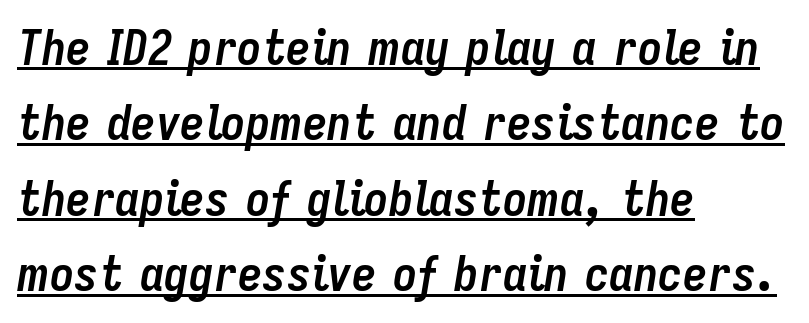
The image shows 49 px semibold, condensed type, italic (leaning right); set left-aligned, normal line spacing (1.54x), normal letter spacing, underlined; low stroke contrast and a medium x-height.
